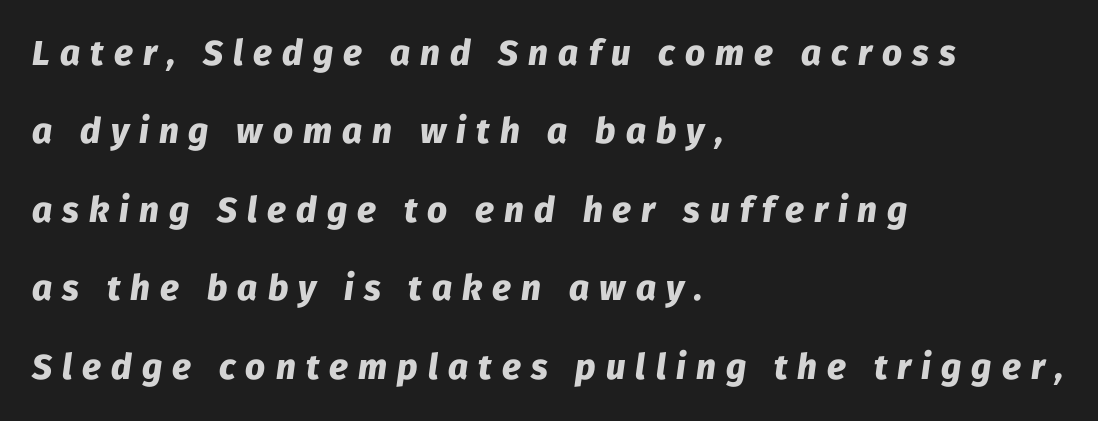
Q: Is the text bold? A: Yes.
Q: Is the text italic (slanted)? A: Yes, it leans right by about 8 degrees.
Q: Is the text underlined? A: No.
Q: How is the paragraph aligned? A: Left-aligned.
Q: Is the spacing between letters normal or unusually wide? A: Unusually wide.
Q: Is the spacing between lines tight, normal or loose? A: Loose.
Q: Width (condensed, normal, or wide)? A: Normal.
Q: Stroke contrast? A: Low.
Q: x-height? A: Medium.
Q: Monospaced? A: No.
